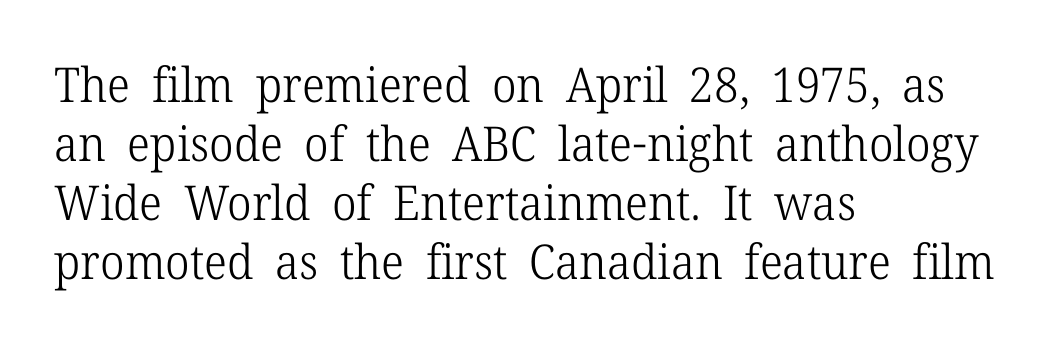
Spacing between characters is what you'd get straight out of the box. The rendering uses natural spacing where letterforms have individual widths. A typesetter would mark this as roman, not italic. The string is rendered with underlining switched off. Type style note: has serifs.
